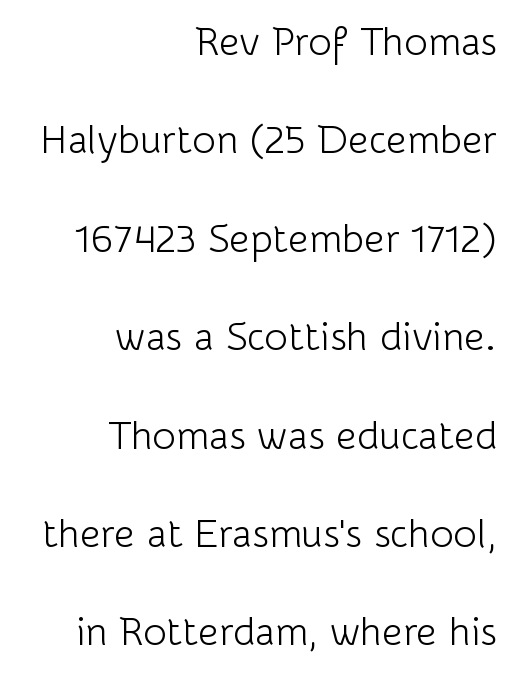
The image shows 40 px light sans-serif type, upright; set right-aligned, loose line spacing (2.46x), normal letter spacing, not underlined; low stroke contrast and a medium x-height.
